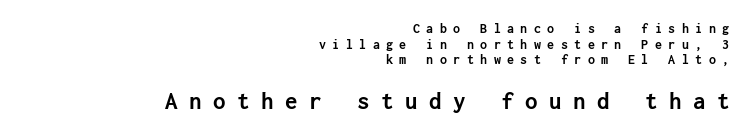
Q: Is the text bold? A: Yes.
Q: Is the text italic (slanted)? A: No, it is upright.
Q: Is the text underlined? A: No.
Q: How is the paragraph aligned? A: Right-aligned.
Q: Is the spacing between letters normal or unusually wide? A: Unusually wide.
Q: Is the spacing between lines tight, normal or loose? A: Tight.
Q: Which block of text is set in a larger size, the first (top) or the second (bottom)? A: The second (bottom) one.
